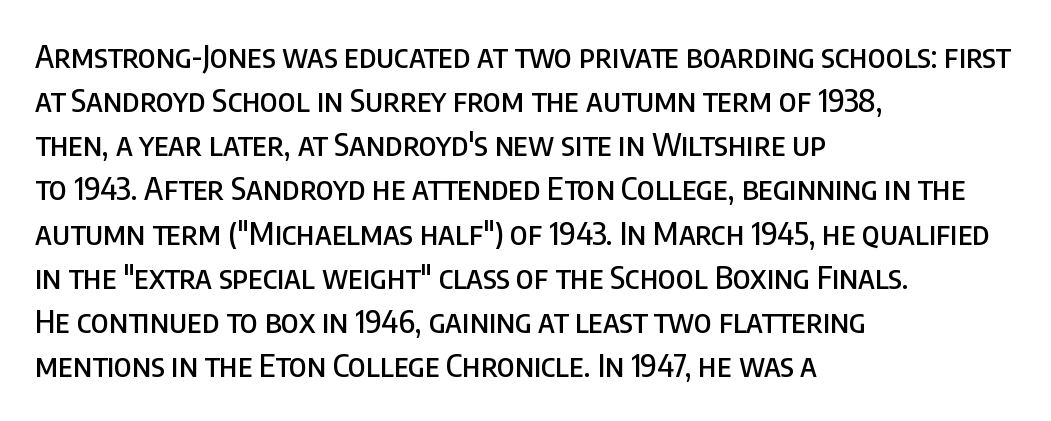
Each word holds together tightly as a unit, with standard inter-letter gaps. Regular leading. The face used here is a sans, in the tradition of grotesques and geometrics. The face used here is proportionally spaced, like ordinary book or web type. Layout note: lines flush left. Upright lettering throughout.
